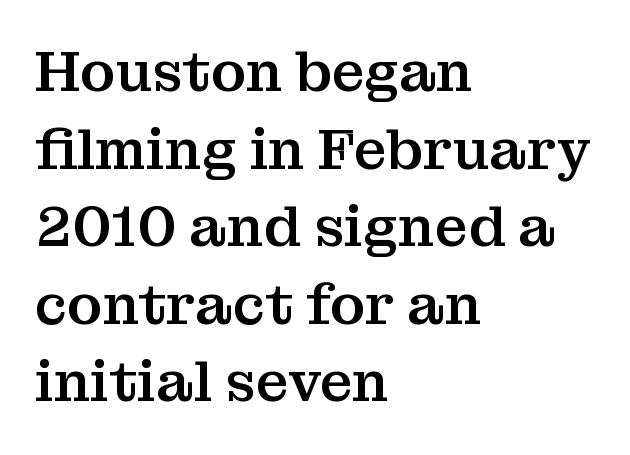
Q: Is the text italic (slanted)? A: No, it is upright.
Q: Is the typeface a serif or a sans-serif typeface? A: Serif.
Q: Is the text underlined? A: No.
Q: How is the paragraph aligned? A: Left-aligned.
Q: Is the spacing between letters normal or unusually wide? A: Normal.
Q: Is the spacing between lines tight, normal or loose? A: Normal.
Q: Width (condensed, normal, or wide)? A: Normal.
Q: Stroke contrast? A: Medium.
Q: x-height? A: Medium.
Q: Monospaced? A: No.
